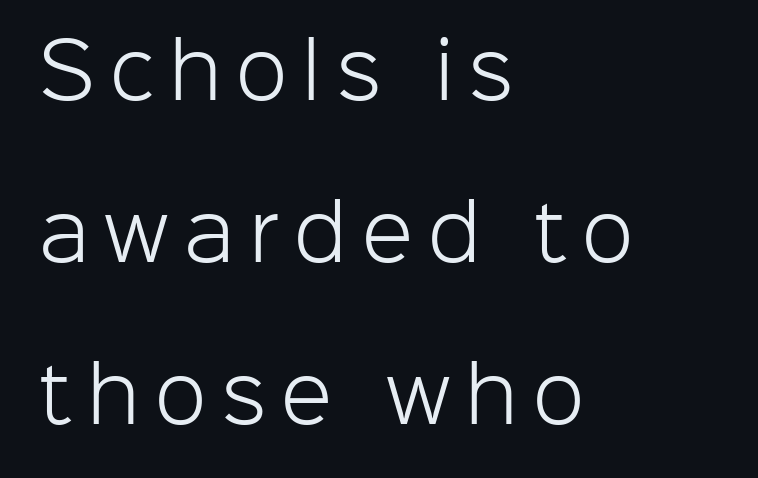
Q: Is the text bold? A: No.
Q: Is the text italic (slanted)? A: No, it is upright.
Q: Is the typeface a serif or a sans-serif typeface? A: Sans-serif.
Q: Is the text underlined? A: No.
Q: How is the paragraph aligned? A: Left-aligned.
Q: Is the spacing between letters normal or unusually wide? A: Unusually wide.
Q: Is the spacing between lines tight, normal or loose? A: Loose.
Q: Width (condensed, normal, or wide)? A: Normal.
Q: Stroke contrast? A: Low.
Q: x-height? A: Medium.
Q: Monospaced? A: No.
